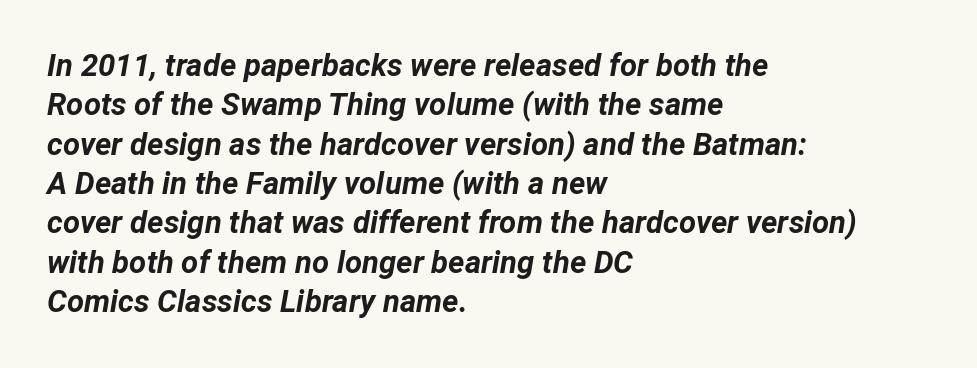
{"italic": "yes", "lean": "right", "slant_degrees": 12, "bold": "yes", "weight": "bold", "width": "normal", "stroke_contrast": "low", "x_height": "medium", "monospaced": "no", "underline": "no", "align": "left", "line_spacing": "normal", "line_spacing_ratio": 1.27, "letter_spacing": "normal", "letter_spacing_em": 0.0, "glyph_px": 31}
